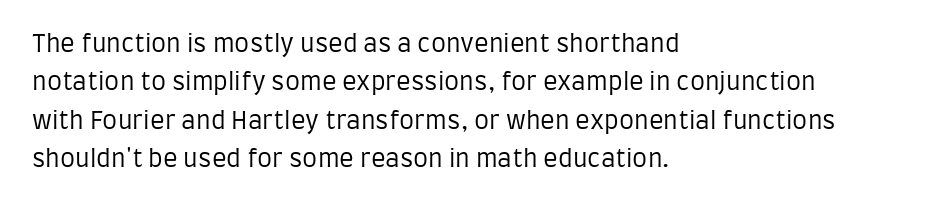
Plain, unruled lines of type. No heavy texture on the line: the type isn't bold. Look at the tracking — it's just the regular setting, nothing added. The axis of the letterforms is exactly vertical. The rows are spaced the way most documents space them.
